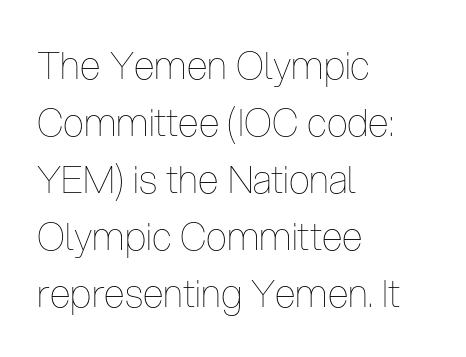
Q: Is the text bold? A: No.
Q: Is the text italic (slanted)? A: No, it is upright.
Q: Is the text underlined? A: No.
Q: How is the paragraph aligned? A: Left-aligned.
Q: Is the spacing between letters normal or unusually wide? A: Normal.
Q: Is the spacing between lines tight, normal or loose? A: Normal.
Q: Width (condensed, normal, or wide)? A: Condensed.
Q: Stroke contrast? A: Low.
Q: x-height? A: Medium.
Q: Monospaced? A: No.
